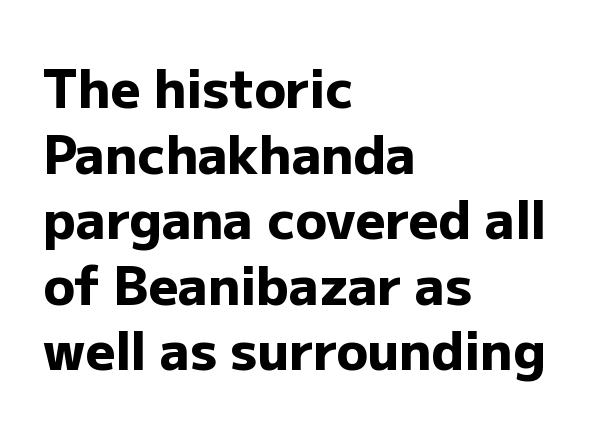
Q: Is the text bold? A: Yes.
Q: Is the text italic (slanted)? A: No, it is upright.
Q: Is the typeface a serif or a sans-serif typeface? A: Sans-serif.
Q: Is the text underlined? A: No.
Q: How is the paragraph aligned? A: Left-aligned.
Q: Is the spacing between letters normal or unusually wide? A: Normal.
Q: Is the spacing between lines tight, normal or loose? A: Normal.
Q: Width (condensed, normal, or wide)? A: Normal.
Q: Stroke contrast? A: Low.
Q: x-height? A: Medium.
Q: Monospaced? A: No.
